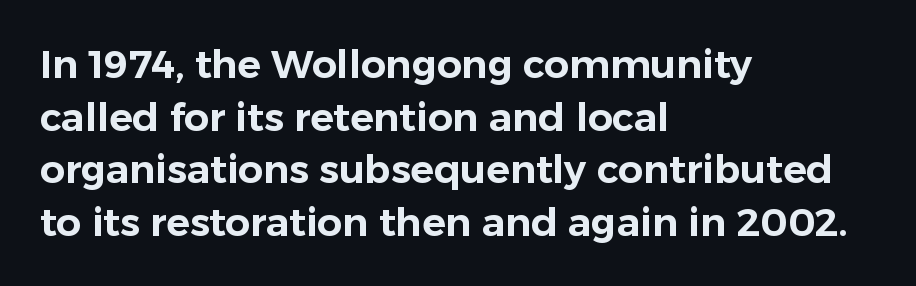
{"serif": "no", "italic": "no", "width": "normal", "stroke_contrast": "low", "x_height": "medium", "monospaced": "no", "underline": "no", "align": "left", "line_spacing": "normal", "line_spacing_ratio": 1.35, "letter_spacing": "normal", "letter_spacing_em": 0.0, "glyph_px": 39}
